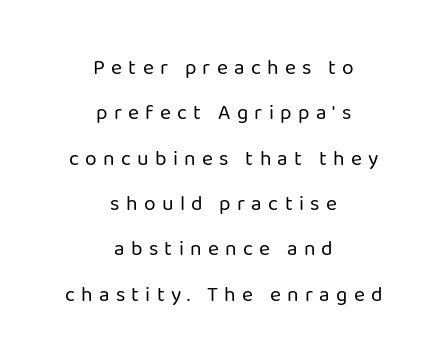
No italicization has been applied; the sample stays upright. These lines are centered, leaving both edges ragged. A bare baseline throughout the passage. Summary of vertical rhythm: relaxed, with wide interline spacing. Stroke mass is kept to a normal reading level or below.
